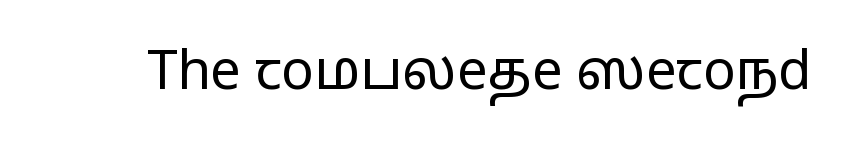
Q: Is the text bold? A: No.
Q: Is the text italic (slanted)? A: No, it is upright.
Q: Is the typeface a serif or a sans-serif typeface? A: Sans-serif.
Q: Is the text underlined? A: No.
Q: Is the spacing between letters normal or unusually wide? A: Normal.
Q: Width (condensed, normal, or wide)? A: Wide.
Q: Stroke contrast? A: Low.
Q: x-height? A: Medium.
Q: Monospaced? A: No.
